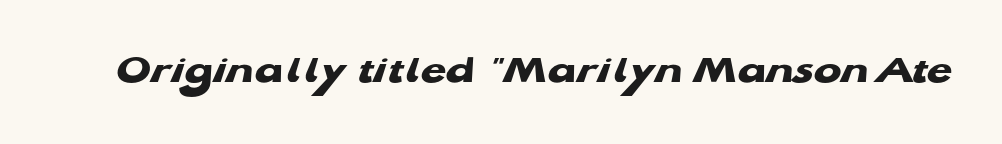
{"serif": "no", "bold": "yes", "weight": "heavy", "width": "wide", "stroke_contrast": "low", "x_height": "medium", "monospaced": "no", "underline": "no", "letter_spacing": "normal", "letter_spacing_em": 0.0, "glyph_px": 41}
